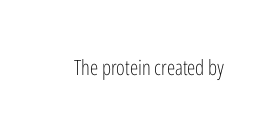
Q: Is the text bold? A: No.
Q: Is the text italic (slanted)? A: No, it is upright.
Q: Is the text underlined? A: No.
Q: Is the spacing between letters normal or unusually wide? A: Normal.
